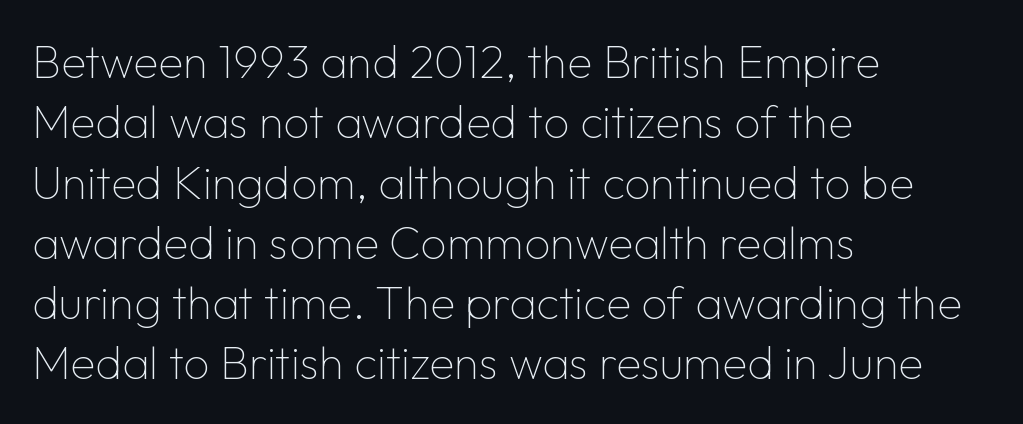
Unbolded letterforms with no extra heft. The paragraph has a hard left edge and a soft right edge. Characters remain perfectly vertical along every line. The face used here is proportionally spaced, like ordinary book or web type. The face used here is a sans, in the tradition of grotesques and geometrics.
